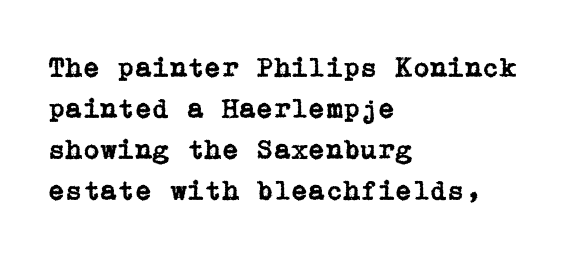
{"serif": "yes", "italic": "no", "width": "normal", "stroke_contrast": "low", "x_height": "medium", "underline": "no", "align": "left", "line_spacing": "normal", "line_spacing_ratio": 1.47, "letter_spacing": "normal", "letter_spacing_em": 0.0, "glyph_px": 28}
